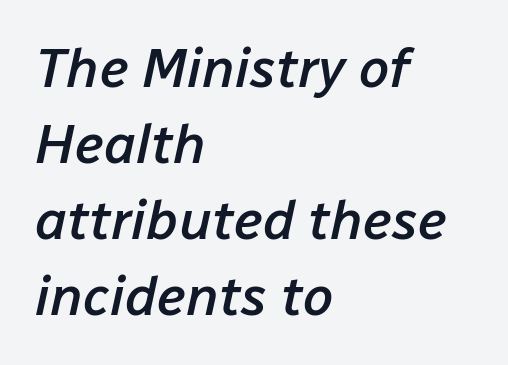
{"italic": "yes", "lean": "right", "slant_degrees": 12, "bold": "semi", "weight": "semibold", "width": "normal", "stroke_contrast": "low", "x_height": "medium", "monospaced": "no", "underline": "no", "align": "left", "line_spacing": "normal", "line_spacing_ratio": 1.38, "letter_spacing": "normal", "letter_spacing_em": 0.0, "glyph_px": 55}
